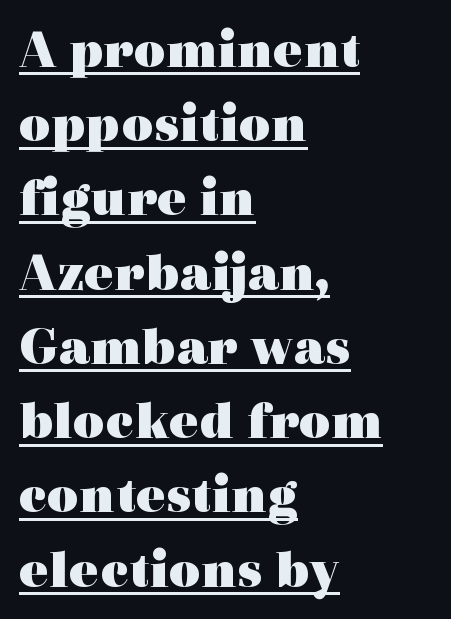
Nobody touched the tracking dial on this one. This rendering uses left alignment, leaving the right contour irregular. Look at the bottom of the vertical strokes: they flare into serifs here. This rendering features underlined lettering. Successive baselines arrive at the customary interval.
